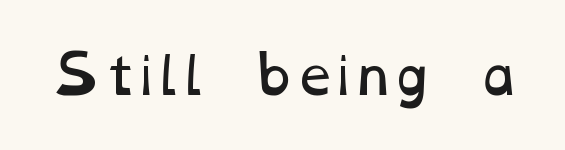
Q: Is the text bold? A: No.
Q: Is the text underlined? A: No.
Q: Is the spacing between letters normal or unusually wide? A: Normal.
Q: Width (condensed, normal, or wide)? A: Wide.
Q: Stroke contrast? A: Low.
Q: x-height? A: Medium.
Q: Monospaced? A: No.
